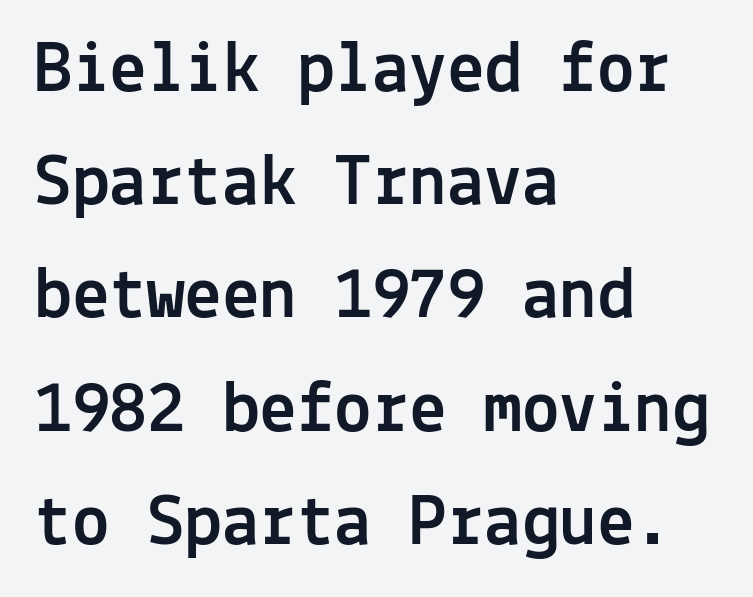
Just letters on the line, the space beneath them empty. Stroke terminals: plain, sans-serif. One glance says typical: line gaps are just what's usual. Notice how the stems are strictly vertical — no italics here. Horizontally, the lines are justified to the leading edge only.
